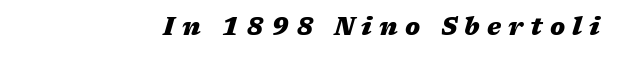
The image shows 24 px bold type, italic (leaning right); set right-aligned, unusually wide letter spacing (+0.3 em), not underlined.
